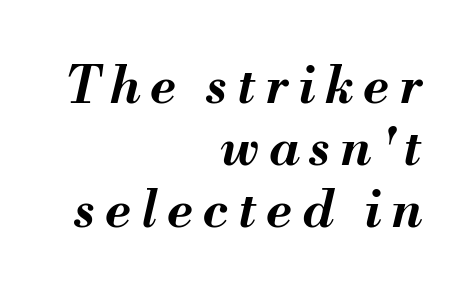
The image shows 51 px bold type, italic (leaning right); set right-aligned, line spacing 1.22x, unusually wide letter spacing (+0.2 em), not underlined; medium stroke contrast and a small x-height.
